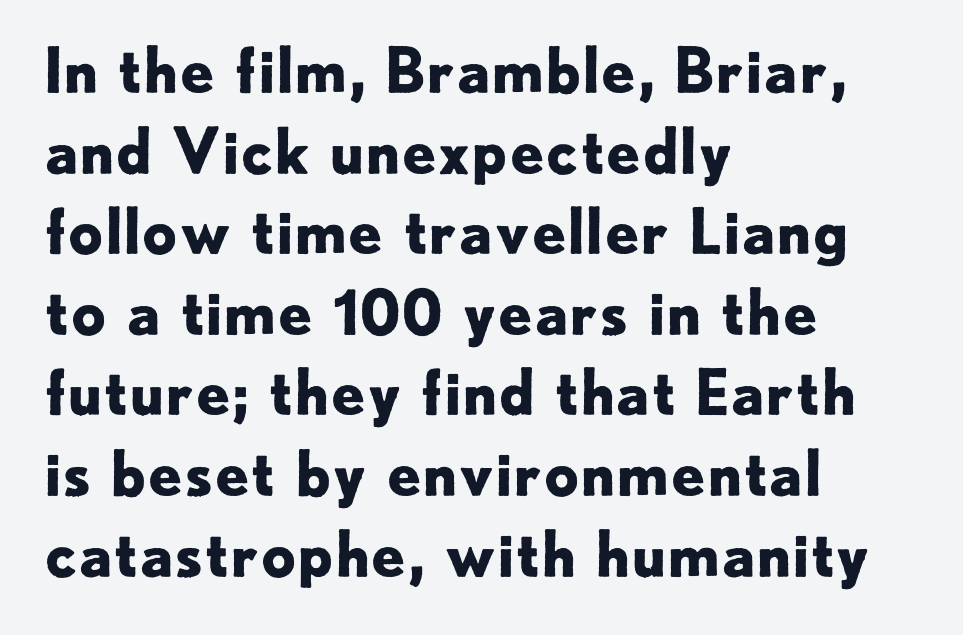
Q: Is the text bold? A: Yes.
Q: Is the text italic (slanted)? A: No, it is upright.
Q: Is the typeface a serif or a sans-serif typeface? A: Sans-serif.
Q: Is the text underlined? A: No.
Q: How is the paragraph aligned? A: Left-aligned.
Q: Is the spacing between letters normal or unusually wide? A: Normal.
Q: Is the spacing between lines tight, normal or loose? A: Normal.
Q: Width (condensed, normal, or wide)? A: Normal.
Q: Stroke contrast? A: Low.
Q: x-height? A: Small.
Q: Monospaced? A: No.
